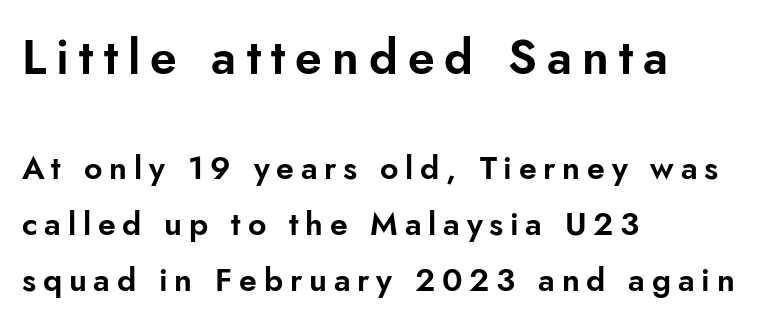
The image shows 48 px sans-serif type, upright; set left-aligned, line spacing 1.75x, unusually wide letter spacing (+0.21 em), not underlined; the first (top) block is 1.5x larger; low stroke contrast and a small x-height.
